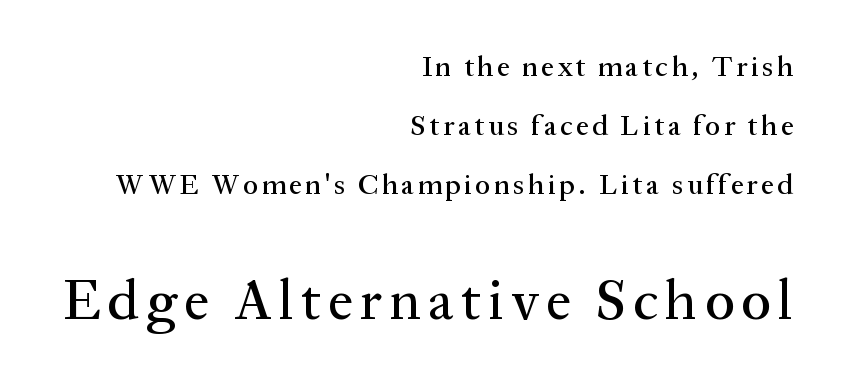
The image shows 56 px serif type, upright; set right-aligned, loose line spacing (2.11x), not underlined; the second (bottom) block is 2.0x larger; medium stroke contrast and a medium x-height.
